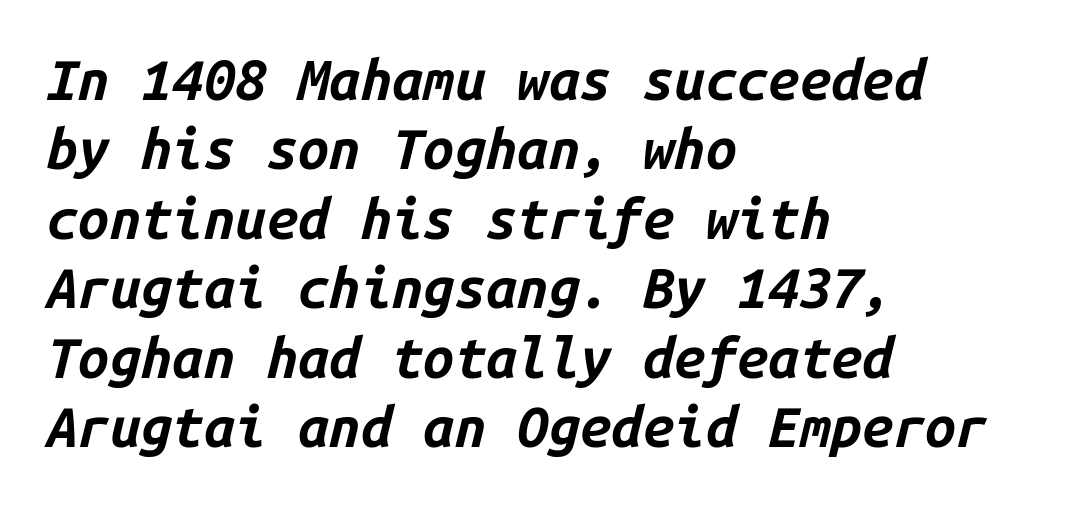
Observe the ordinary spacing: letters are neighbours, not strangers. Strokes here are thick enough to call this a true bold. Each letter, wide or thin by design, is forced into the same width here. Each line starts at the same left margin while the right side varies. The font's italic variant was chosen for this text.
